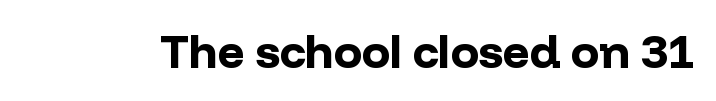
The letters advance in unequal steps, a hallmark of proportional type. The line texture is even and compact thanks to regular tracking. Look at the stroke-to-counter ratio: heavy, a bold. Classification — sans serif.
